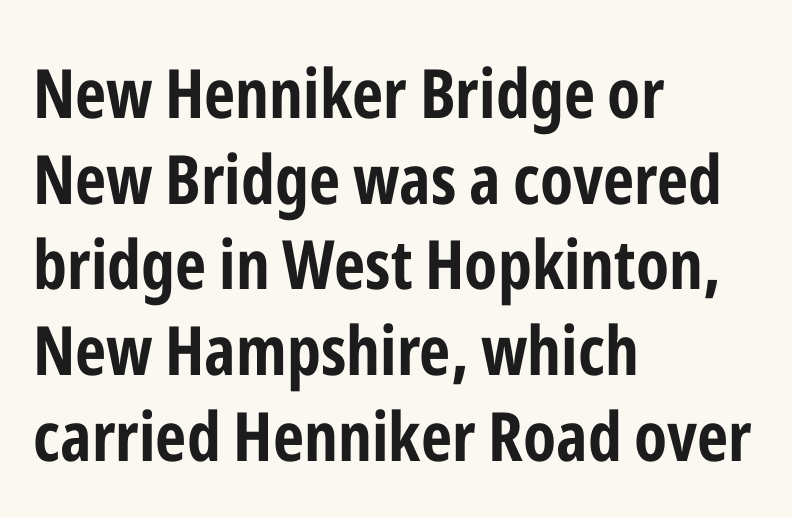
The image shows 68 px bold, condensed sans-serif type, upright; set left-aligned, normal line spacing (1.26x), normal letter spacing, not underlined; low stroke contrast and a medium x-height.
